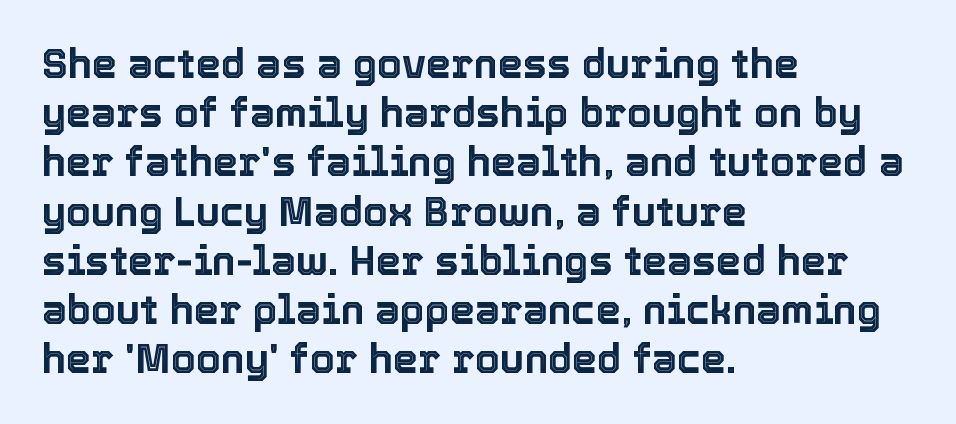
The image shows 40 px text type, upright; set left-aligned, line spacing 1.23x, normal letter spacing, not underlined; a medium x-height.
